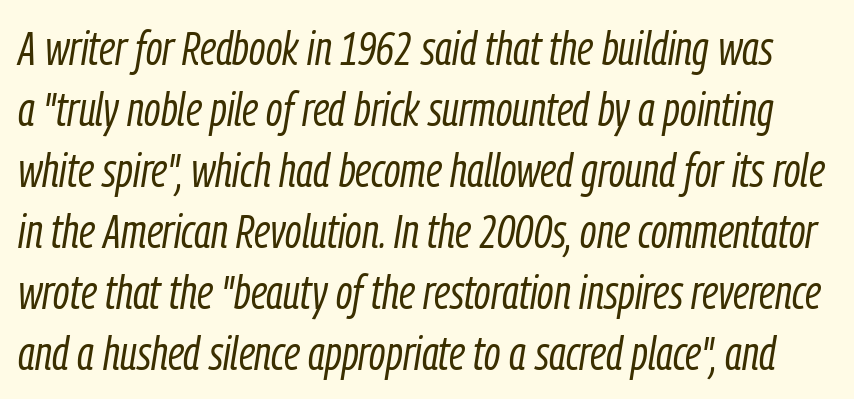
{"italic": "yes", "lean": "right", "slant_degrees": 9, "bold": "no", "weight": "light", "width": "condensed", "stroke_contrast": "low", "x_height": "medium", "monospaced": "no", "underline": "no", "line_spacing": "normal", "line_spacing_ratio": 1.27, "letter_spacing": "normal", "letter_spacing_em": 0.0, "glyph_px": 48}
